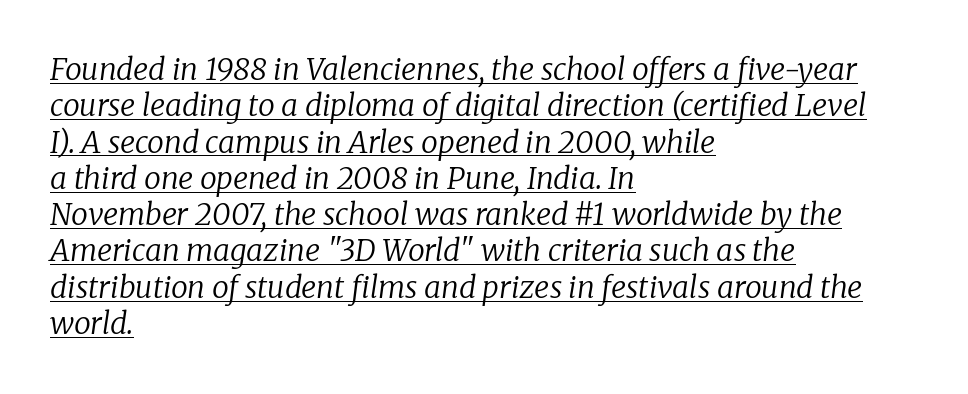
The image shows 30 px regular-weight serif type, italic (leaning right); set left-aligned, line spacing 1.21x, normal letter spacing, underlined; low stroke contrast and a medium x-height.
